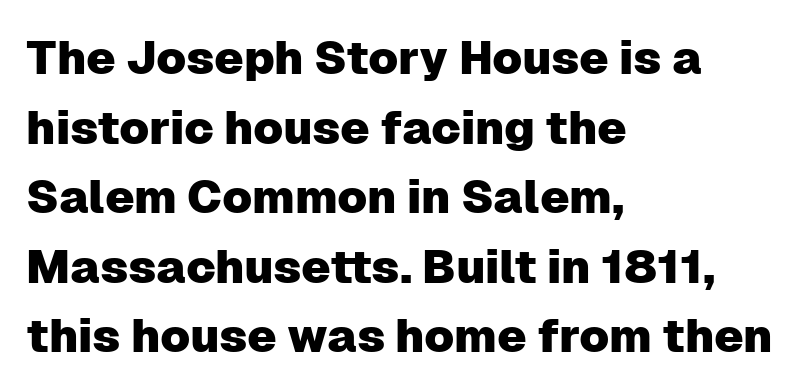
The image shows 47 px sans-serif type, upright; set left-aligned, normal line spacing (1.48x), normal letter spacing, not underlined; low stroke contrast and a medium x-height.
